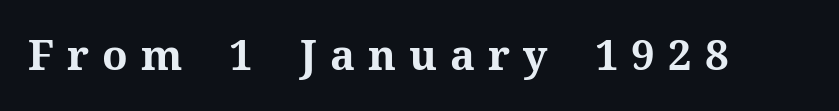
{"serif": "yes", "italic": "no", "bold": "yes", "weight": "bold", "width": "normal", "stroke_contrast": "medium", "x_height": "medium", "monospaced": "no", "underline": "no", "letter_spacing": "wide", "letter_spacing_em": 0.31, "glyph_px": 42}
